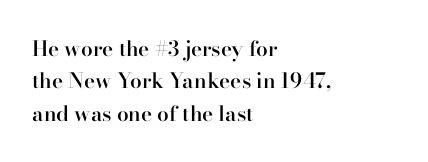
Q: Is the text bold? A: Semi-bold.
Q: Is the text italic (slanted)? A: No, it is upright.
Q: Is the text underlined? A: No.
Q: How is the paragraph aligned? A: Left-aligned.
Q: Is the spacing between letters normal or unusually wide? A: Normal.
Q: Is the spacing between lines tight, normal or loose? A: Normal.
